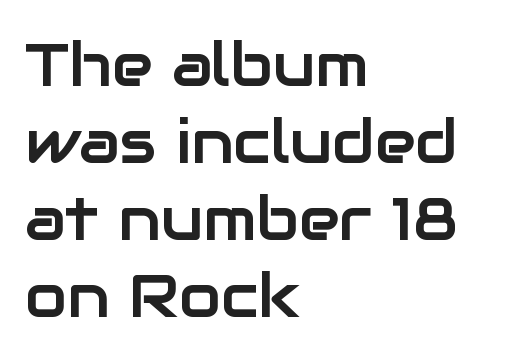
Q: Is the text italic (slanted)? A: No, it is upright.
Q: Is the typeface a serif or a sans-serif typeface? A: Sans-serif.
Q: Is the text underlined? A: No.
Q: How is the paragraph aligned? A: Left-aligned.
Q: Is the spacing between letters normal or unusually wide? A: Normal.
Q: Is the spacing between lines tight, normal or loose? A: Normal.
Q: Width (condensed, normal, or wide)? A: Normal.
Q: Stroke contrast? A: Low.
Q: x-height? A: Medium.
Q: Monospaced? A: No.
